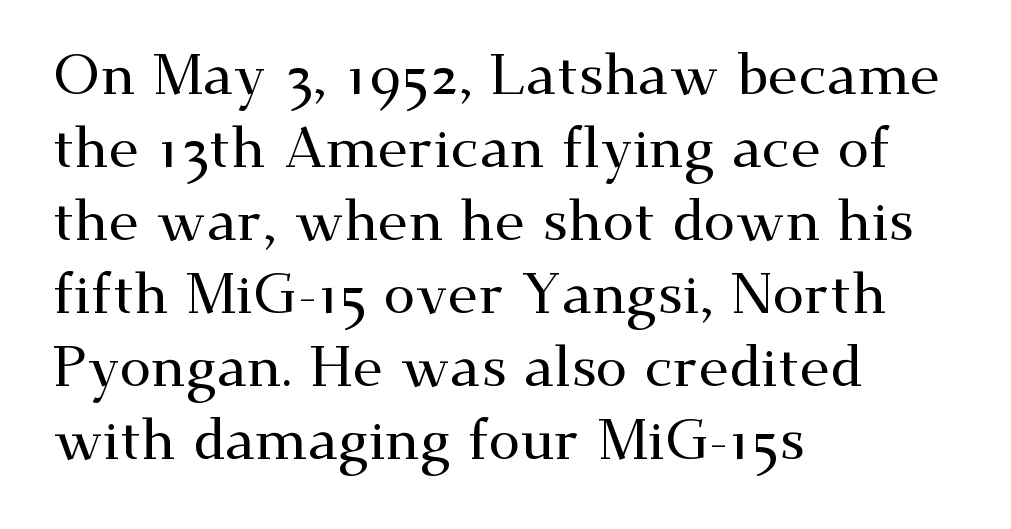
Honestly, the letter spacing is just normal — you wouldn't notice it. Each letter keeps its own natural width here, so spacing adapts to shape. Old-style or modern, the face here clearly has serifs. Just letters on the line, the space beneath them empty. Posture: upright roman.
